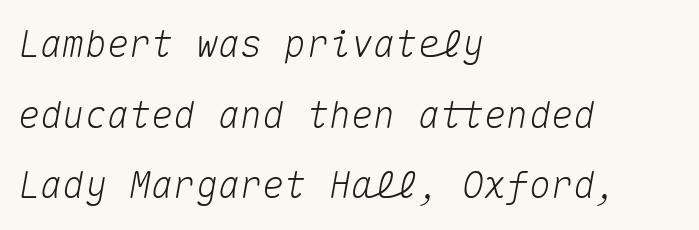
Nothing unusual about the tracking: characters are spaced as the font intends. Plain, unruled lines of type. Compared with a centered layout, this one pins lines to the left instead. Slanted lettering throughout. Do the characters align in a grid? Yes, the font is monospaced.
